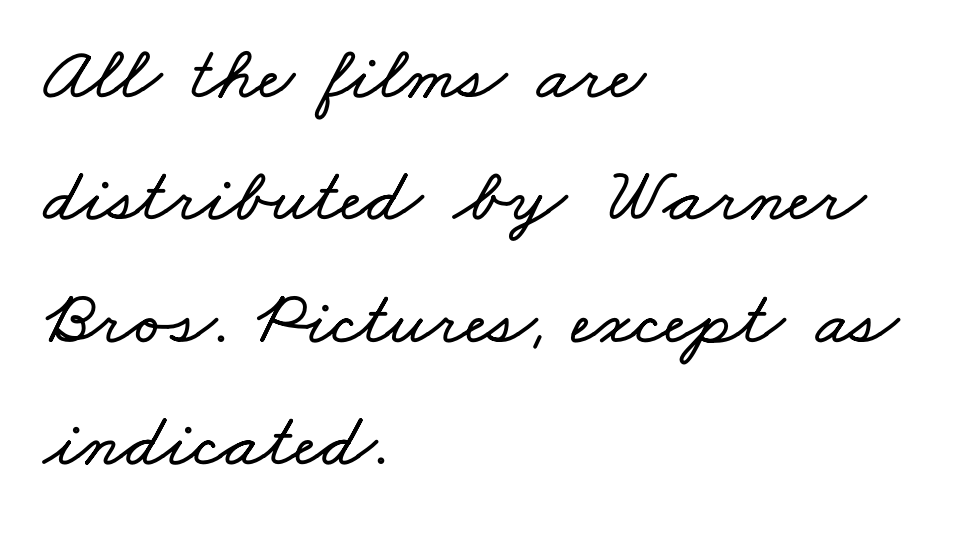
The image shows 77 px wide type; set left-aligned, normal line spacing (1.59x), normal letter spacing, not underlined; low stroke contrast and a small x-height.
